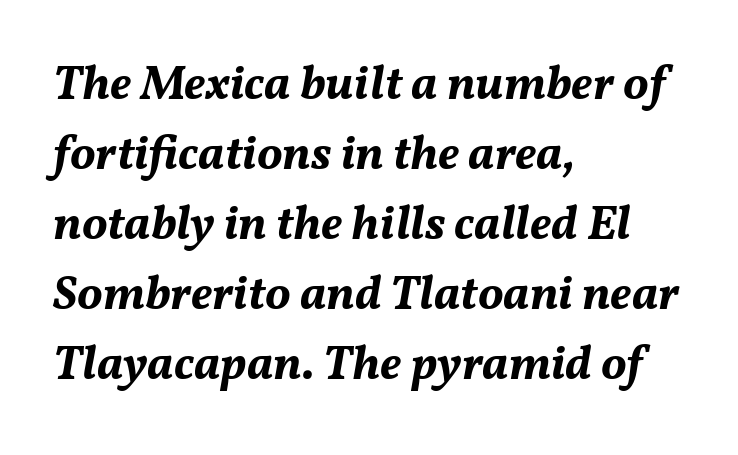
{"italic": "yes", "lean": "right", "slant_degrees": 11, "bold": "yes", "weight": "bold", "width": "normal", "stroke_contrast": "medium", "x_height": "medium", "monospaced": "no", "underline": "no", "align": "left", "line_spacing": "normal", "line_spacing_ratio": 1.46, "letter_spacing": "normal", "letter_spacing_em": 0.0, "glyph_px": 48}
